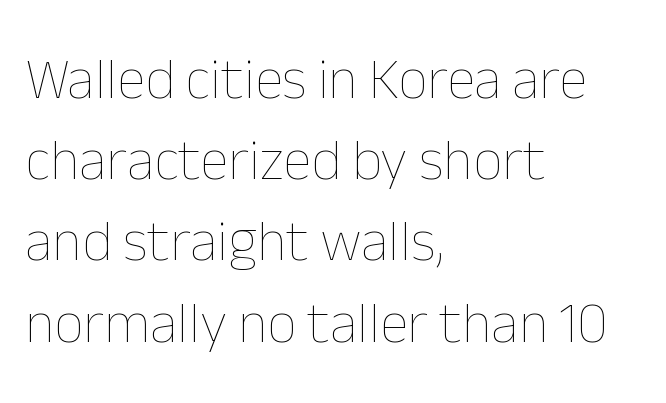
The image shows 58 px thin type, upright; set left-aligned, normal line spacing (1.4x), normal letter spacing, not underlined; low stroke contrast and a medium x-height.
